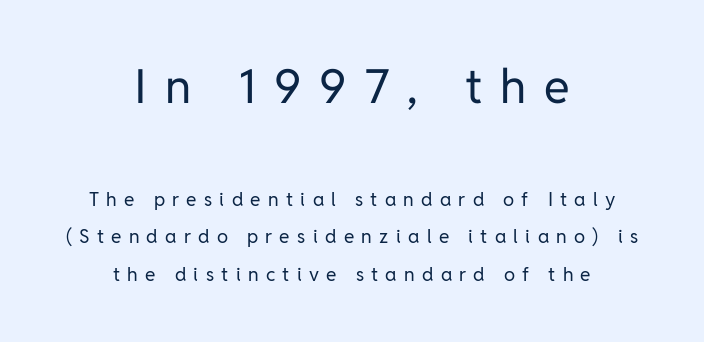
The image shows 47 px regular-weight sans-serif type, upright; set centered, loose line spacing (1.98x), unusually wide letter spacing (+0.38 em), not underlined; the first (top) block is 2.47x larger; low stroke contrast and a medium x-height.
